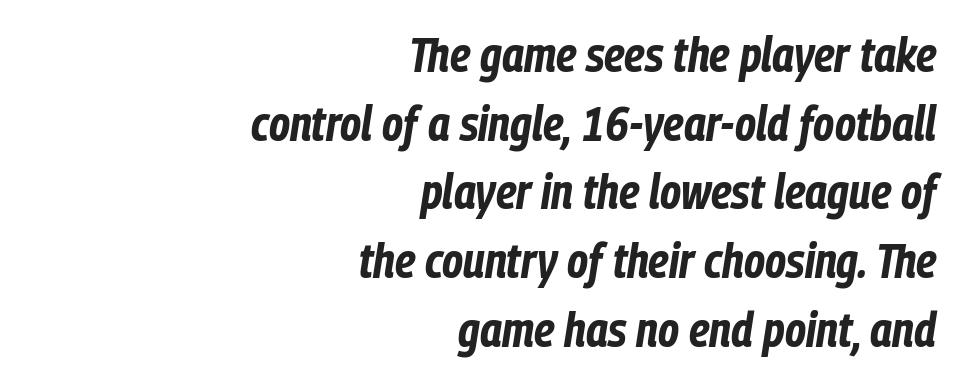
{"italic": "yes", "lean": "right", "slant_degrees": 9, "bold": "yes", "weight": "bold", "width": "condensed", "stroke_contrast": "low", "x_height": "medium", "monospaced": "no", "underline": "no", "align": "right", "line_spacing": "normal", "line_spacing_ratio": 1.43, "letter_spacing": "normal", "letter_spacing_em": 0.0, "glyph_px": 48}
